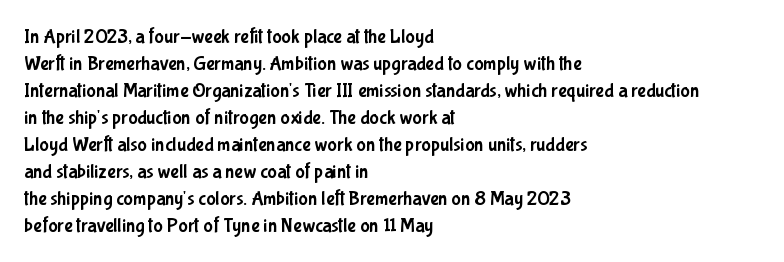
{"italic": "no", "underline": "no", "align": "left", "line_spacing": "normal", "line_spacing_ratio": 1.35, "letter_spacing": "normal", "letter_spacing_em": 0.0, "glyph_px": 20}
